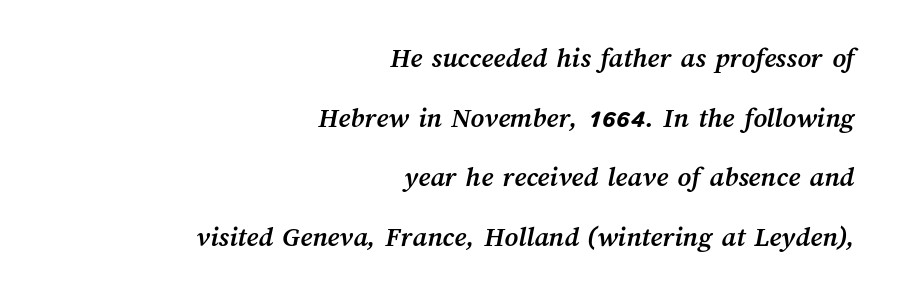
{"bold": "yes", "weight": "semibold", "width": "normal", "stroke_contrast": "medium", "x_height": "medium", "monospaced": "no", "underline": "no", "align": "right", "line_spacing": "loose", "line_spacing_ratio": 2.06, "letter_spacing": "normal", "letter_spacing_em": 0.0, "glyph_px": 29}
